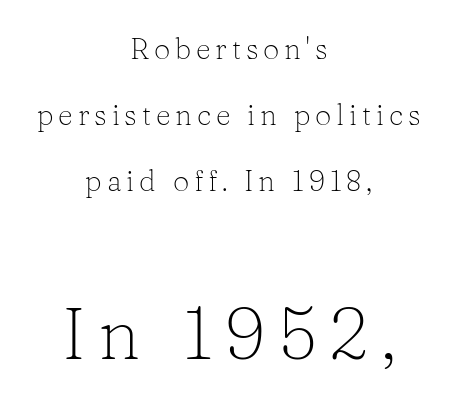
Is the lower block the larger one? Yes — the lower block carries the bigger type. Leading: increased. Each stroke keeps to a modest, everyday thickness or less. Little horizontal feet cap the strokes, marking this as serif type.
